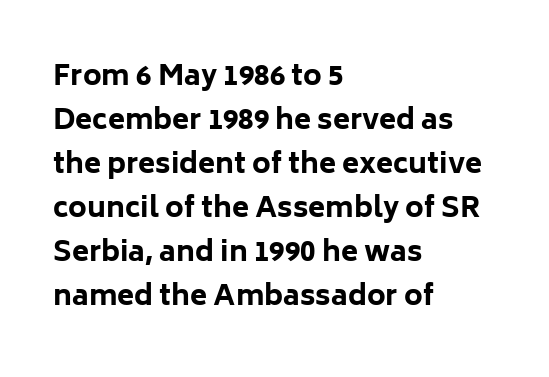
Q: Is the text bold? A: Yes.
Q: Is the text italic (slanted)? A: No, it is upright.
Q: Is the typeface a serif or a sans-serif typeface? A: Sans-serif.
Q: Is the text underlined? A: No.
Q: How is the paragraph aligned? A: Left-aligned.
Q: Is the spacing between letters normal or unusually wide? A: Normal.
Q: Is the spacing between lines tight, normal or loose? A: Normal.
Q: Width (condensed, normal, or wide)? A: Normal.
Q: Stroke contrast? A: Low.
Q: x-height? A: Medium.
Q: Monospaced? A: No.
